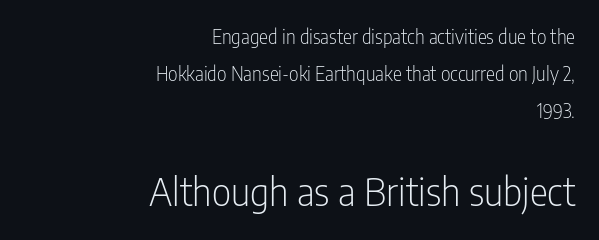
{"serif": "no", "italic": "no", "bold": "no", "weight": "light", "width": "condensed", "stroke_contrast": "low", "x_height": "medium", "monospaced": "no", "underline": "no", "align": "right", "line_spacing": "loose", "line_spacing_ratio": 1.96, "letter_spacing": "normal", "letter_spacing_em": 0.0, "larger_block": "second", "size_ratio": 2.0, "glyph_px": 38}
